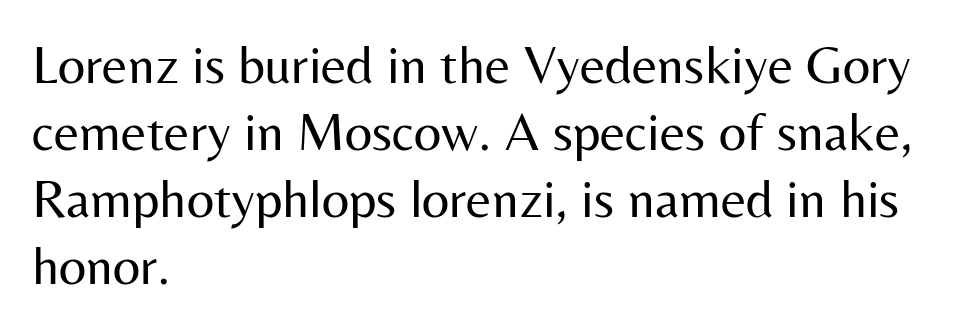
The image shows 54 px regular-weight sans-serif type, upright; set left-aligned, line spacing 1.24x, normal letter spacing, not underlined; medium stroke contrast and a medium x-height.
